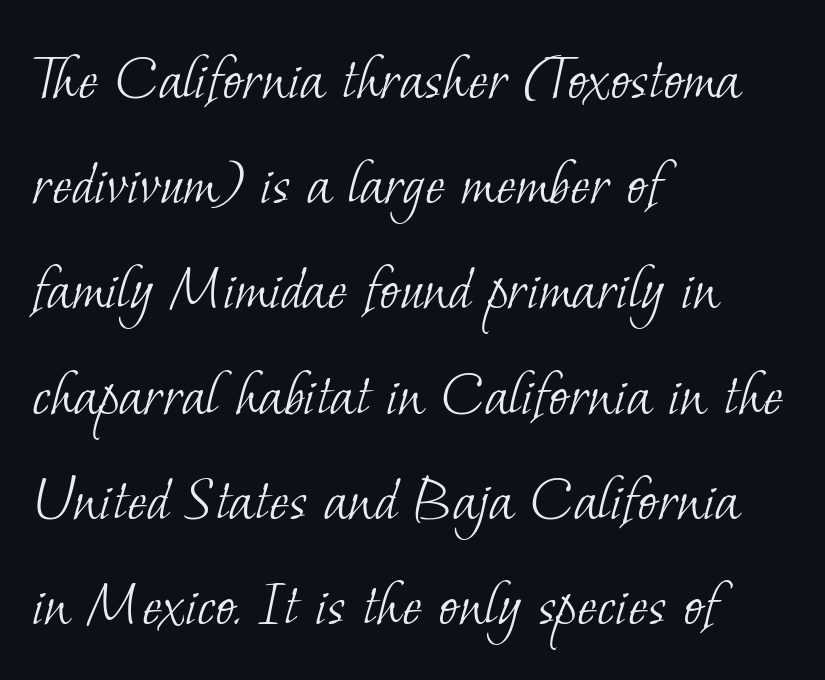
{"serif": "yes", "bold": "no", "weight": "light", "width": "normal", "stroke_contrast": "low", "x_height": "small", "monospaced": "no", "underline": "no", "align": "left", "line_spacing": "normal", "line_spacing_ratio": 1.57, "letter_spacing": "normal", "letter_spacing_em": 0.0, "glyph_px": 67}
